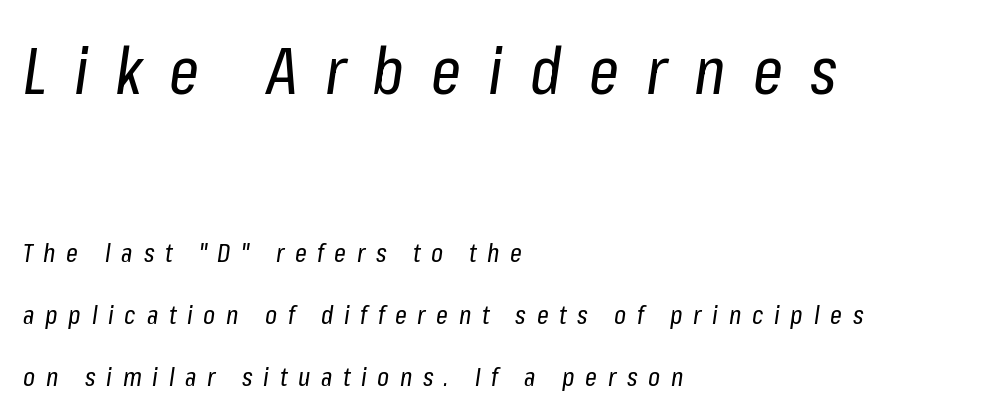
Q: Is the text bold? A: No.
Q: Is the text italic (slanted)? A: Yes, it leans right by about 8 degrees.
Q: Is the text underlined? A: No.
Q: How is the paragraph aligned? A: Left-aligned.
Q: Is the spacing between letters normal or unusually wide? A: Unusually wide.
Q: Is the spacing between lines tight, normal or loose? A: Loose.
Q: Which block of text is set in a larger size, the first (top) or the second (bottom)? A: The first (top) one.
Q: Width (condensed, normal, or wide)? A: Condensed.
Q: Stroke contrast? A: Low.
Q: x-height? A: Medium.
Q: Monospaced? A: No.
